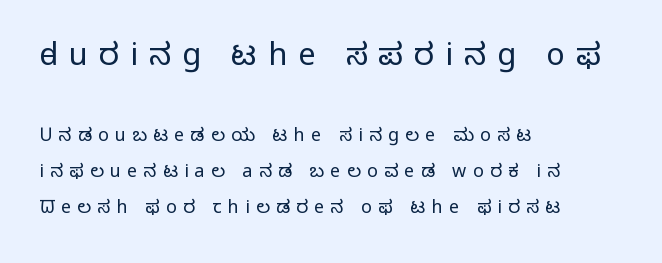
Q: Is the text bold? A: No.
Q: Is the text italic (slanted)? A: No, it is upright.
Q: Is the typeface a serif or a sans-serif typeface? A: Sans-serif.
Q: Is the text underlined? A: No.
Q: How is the paragraph aligned? A: Left-aligned.
Q: Is the spacing between letters normal or unusually wide? A: Unusually wide.
Q: Is the spacing between lines tight, normal or loose? A: Loose.
Q: Which block of text is set in a larger size, the first (top) or the second (bottom)? A: The first (top) one.
Q: Width (condensed, normal, or wide)? A: Normal.
Q: Stroke contrast? A: Low.
Q: x-height? A: Medium.
Q: Monospaced? A: No.
